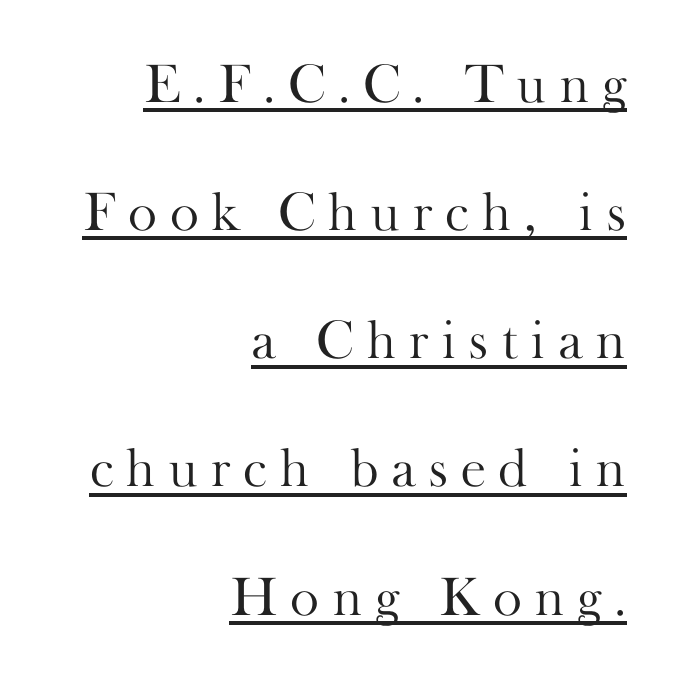
Q: Is the text bold? A: No.
Q: Is the text italic (slanted)? A: No, it is upright.
Q: Is the typeface a serif or a sans-serif typeface? A: Serif.
Q: Is the text underlined? A: Yes.
Q: How is the paragraph aligned? A: Right-aligned.
Q: Is the spacing between letters normal or unusually wide? A: Unusually wide.
Q: Is the spacing between lines tight, normal or loose? A: Loose.
Q: Width (condensed, normal, or wide)? A: Normal.
Q: Stroke contrast? A: High.
Q: x-height? A: Small.
Q: Monospaced? A: No.
